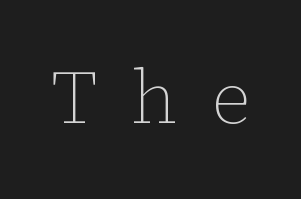
Q: Is the text bold? A: No.
Q: Is the text italic (slanted)? A: No, it is upright.
Q: Is the text underlined? A: No.
Q: Is the spacing between letters normal or unusually wide? A: Unusually wide.
Q: Width (condensed, normal, or wide)? A: Normal.
Q: Stroke contrast? A: Low.
Q: x-height? A: Medium.
Q: Monospaced? A: No.
